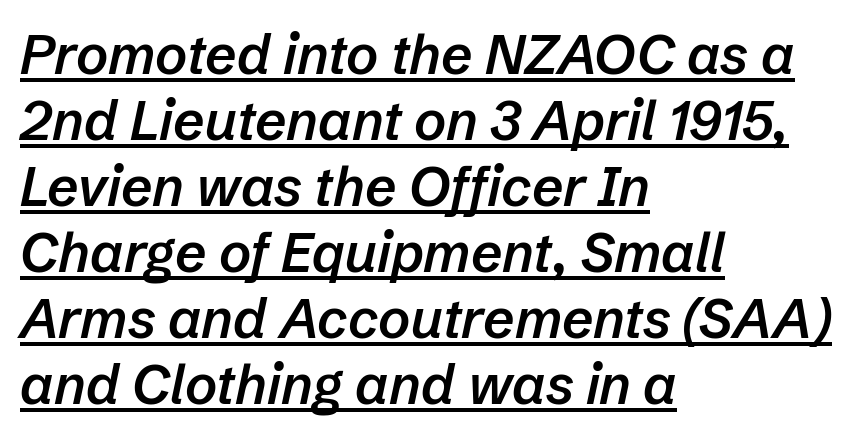
{"italic": "yes", "lean": "right", "slant_degrees": 12, "bold": "semi", "weight": "semibold", "width": "normal", "stroke_contrast": "low", "x_height": "medium", "monospaced": "no", "underline": "yes", "align": "left", "line_spacing_ratio": 1.2, "letter_spacing": "normal", "letter_spacing_em": 0.0, "glyph_px": 55}
